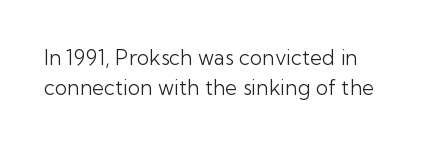
{"italic": "no", "bold": "no", "underline": "no", "align": "left", "line_spacing": "normal", "line_spacing_ratio": 1.41, "letter_spacing": "normal", "letter_spacing_em": 0.0, "glyph_px": 21}
